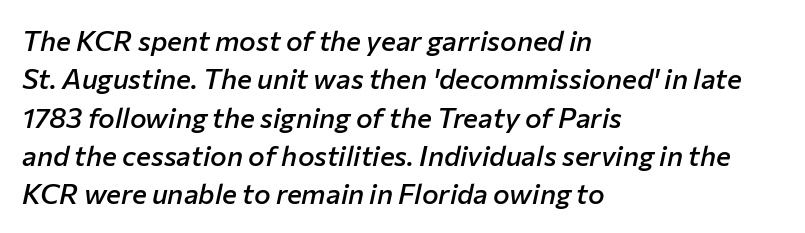
{"italic": "yes", "lean": "right", "slant_degrees": 12, "bold": "semi", "weight": "semibold", "width": "normal", "stroke_contrast": "low", "x_height": "medium", "monospaced": "no", "underline": "no", "align": "left", "line_spacing": "normal", "line_spacing_ratio": 1.37, "letter_spacing": "normal", "letter_spacing_em": 0.0, "glyph_px": 28}
